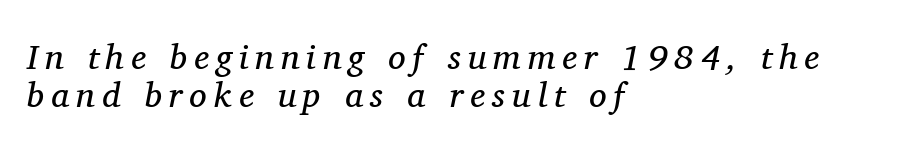
Looking at the ascenders, they clearly lean. Compared with a typical body face, this is equally light or lighter still. These lines stack with their left ends in a neat column. Old-style or modern, the face here clearly has serifs. Here the designer chose a conventional face with non-uniform glyph widths.
